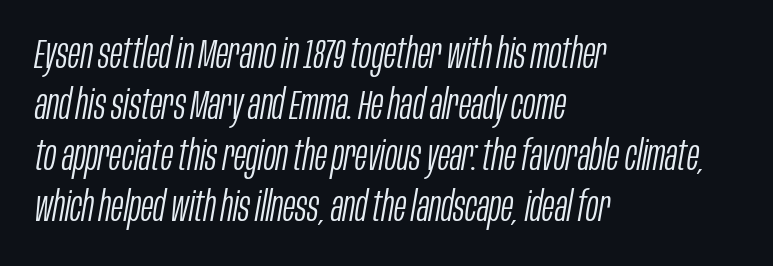
Q: Is the text bold? A: No.
Q: Is the text italic (slanted)? A: Yes, it leans right by about 10 degrees.
Q: Is the text underlined? A: No.
Q: How is the paragraph aligned? A: Left-aligned.
Q: Is the spacing between letters normal or unusually wide? A: Normal.
Q: Width (condensed, normal, or wide)? A: Condensed.
Q: Stroke contrast? A: Low.
Q: x-height? A: Large.
Q: Monospaced? A: No.
